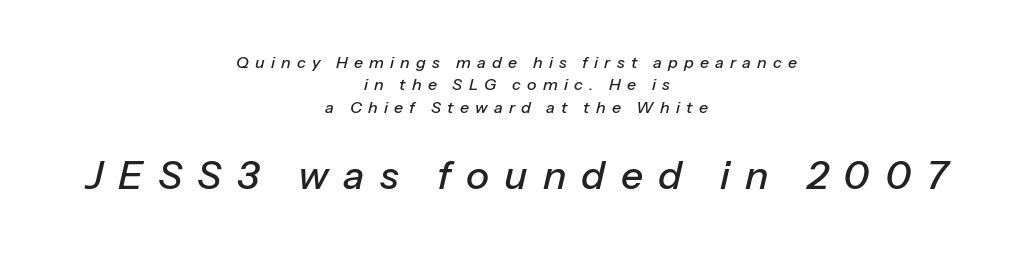
The image shows 39 px text type, italic (leaning right); set centered, normal line spacing (1.4x), unusually wide letter spacing (+0.39 em), not underlined; the second (bottom) block is 2.44x larger; low stroke contrast and a medium x-height.
